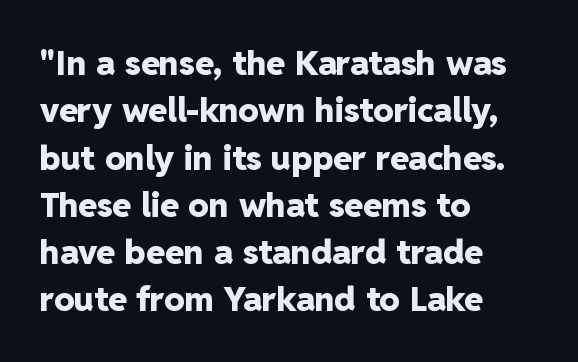
This sample uses an upright cut, with every glyph sitting square on the baseline. What stands out about the letter spacing? Nothing — it is the standard amount. These lines are set flush left with a ragged right edge. Typographically, this falls in the sans-serif category. Interline gaps are of average width in this sample. Quick note: underline off.
